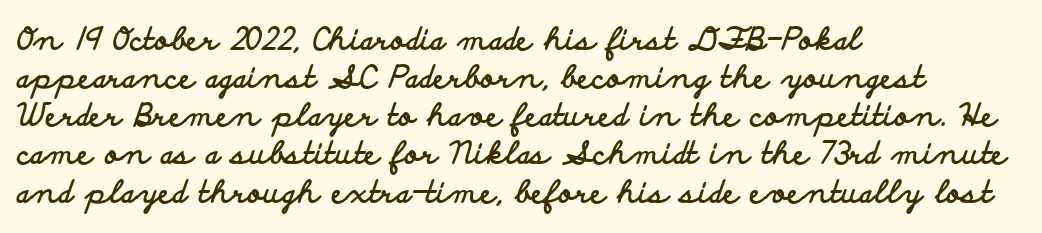
The image shows 31 px bold, wide sans-serif type; set left-aligned, line spacing 1.23x, normal letter spacing, not underlined; low stroke contrast and a small x-height.
